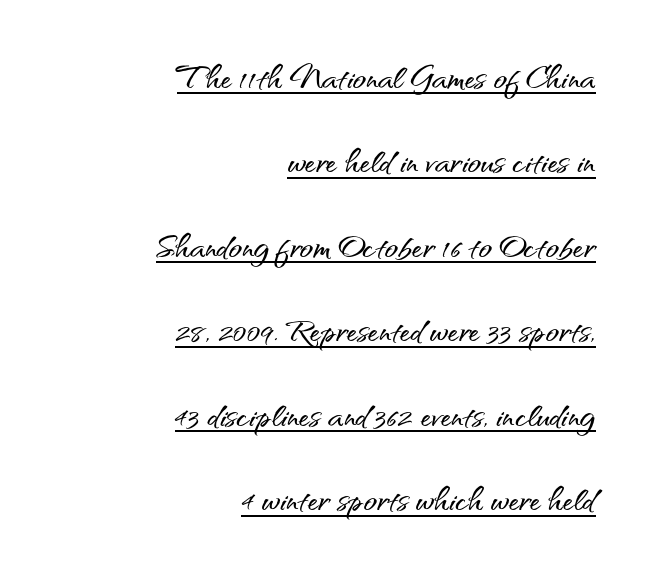
Looks like regular typesetting: each glyph gets only the width it needs. The compositor pushed each line to the right boundary. Look at the tracking — it's just the regular setting, nothing added. A great deal of white space separates one row of letters from the next.
